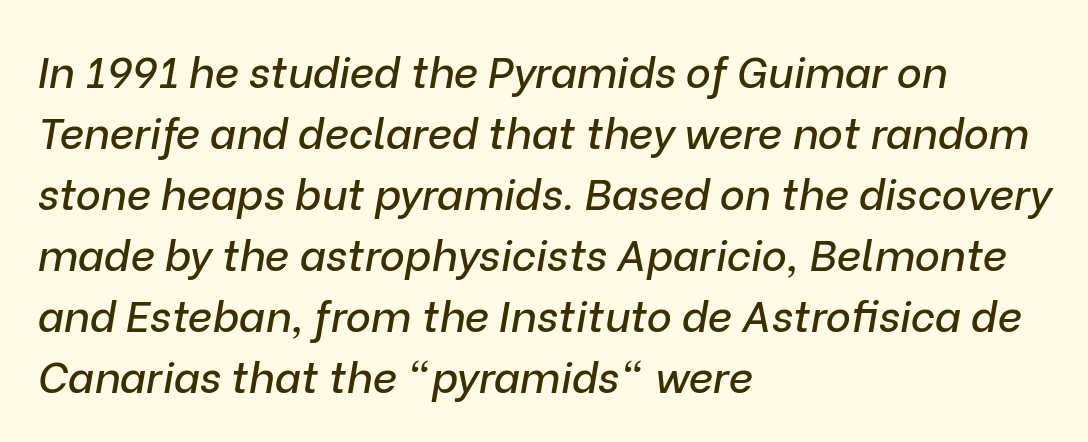
{"italic": "yes", "lean": "right", "slant_degrees": 9, "width": "normal", "stroke_contrast": "low", "x_height": "medium", "monospaced": "no", "underline": "no", "align": "left", "line_spacing": "normal", "line_spacing_ratio": 1.42, "letter_spacing": "normal", "letter_spacing_em": 0.0, "glyph_px": 43}
